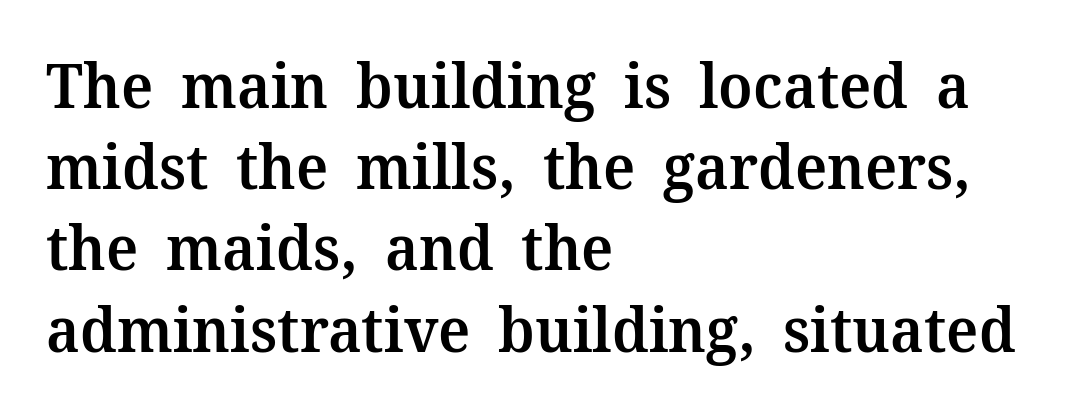
The image shows 62 px semibold serif type, upright; set left-aligned, normal line spacing (1.31x), normal letter spacing, not underlined; medium stroke contrast and a medium x-height.
